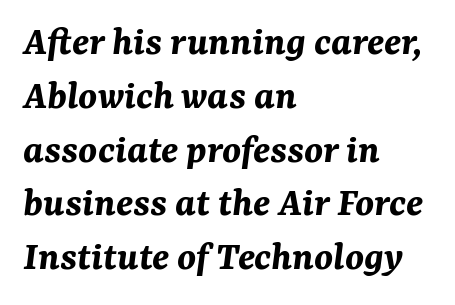
{"italic": "yes", "lean": "right", "slant_degrees": 7, "bold": "yes", "weight": "bold", "width": "normal", "stroke_contrast": "medium", "x_height": "medium", "monospaced": "no", "underline": "no", "align": "left", "line_spacing": "normal", "line_spacing_ratio": 1.28, "letter_spacing": "normal", "letter_spacing_em": 0.0, "glyph_px": 42}
